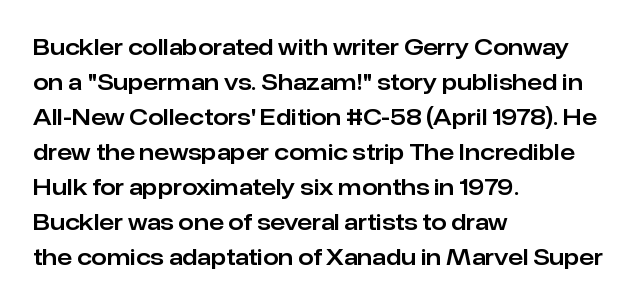
The vertical gap from one line to the next is medium. In terms of posture, this sample is upright. The ragged edge is on the right, which tells us the setting is flush left. Look at the tracking — it's just the regular setting, nothing added. Only glyphs here, with clear space below each row.
